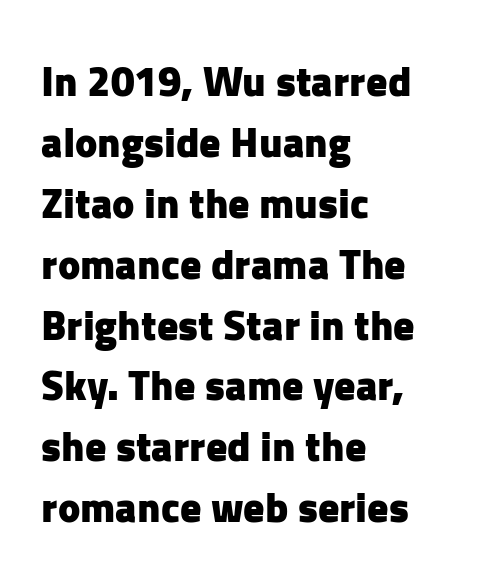
Has an underline been added? It has not. This sample has the flowing, uneven cadence of proportional lettering. These lines are composed in type without serifs. The lettering stays uniformly vertical, giving the passage a roman look. Look at the stroke-to-counter ratio: heavy, a bold.
